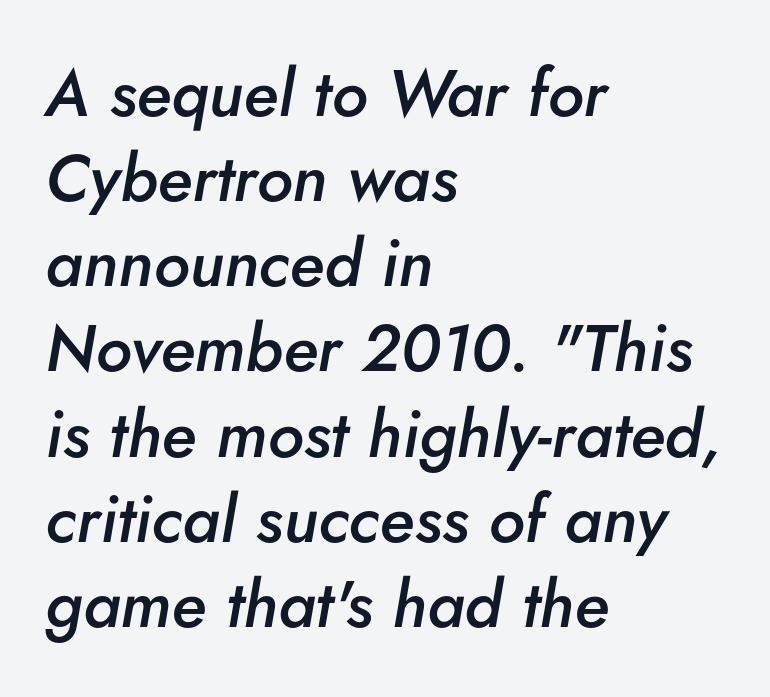
Q: Is the text bold? A: Semi-bold.
Q: Is the text italic (slanted)? A: Yes, it leans right by about 5 degrees.
Q: Is the text underlined? A: No.
Q: How is the paragraph aligned? A: Left-aligned.
Q: Is the spacing between letters normal or unusually wide? A: Normal.
Q: Is the spacing between lines tight, normal or loose? A: Normal.
Q: Width (condensed, normal, or wide)? A: Normal.
Q: Stroke contrast? A: Low.
Q: x-height? A: Small.
Q: Monospaced? A: No.
